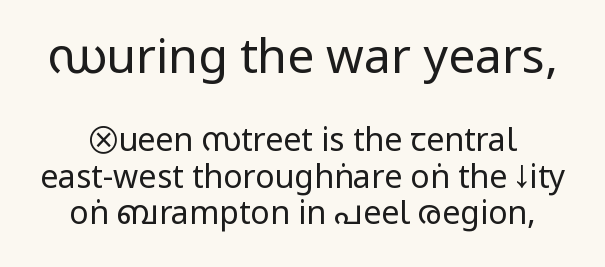
{"serif": "no", "italic": "no", "bold": "no", "weight": "regular", "width": "condensed", "stroke_contrast": "low", "x_height": "large", "monospaced": "no", "underline": "no", "align": "center", "line_spacing": "tight", "line_spacing_ratio": 1.14, "letter_spacing": "normal", "letter_spacing_em": 0.0, "larger_block": "first", "size_ratio": 1.5, "glyph_px": 48}
